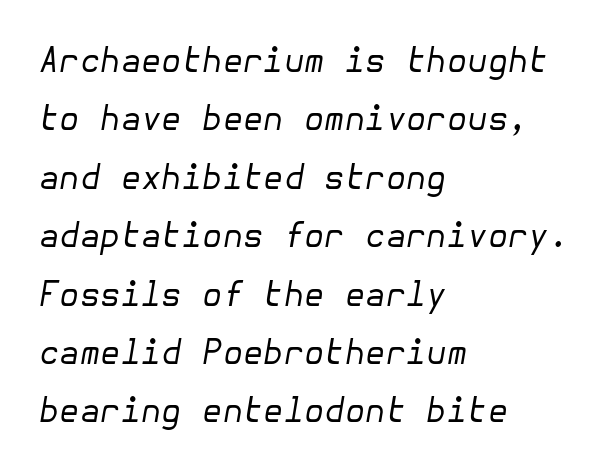
Q: Is the text bold? A: No.
Q: Is the text italic (slanted)? A: Yes, it leans right by about 10 degrees.
Q: Is the text underlined? A: No.
Q: How is the paragraph aligned? A: Left-aligned.
Q: Is the spacing between letters normal or unusually wide? A: Normal.
Q: Width (condensed, normal, or wide)? A: Normal.
Q: Stroke contrast? A: Low.
Q: x-height? A: Medium.
